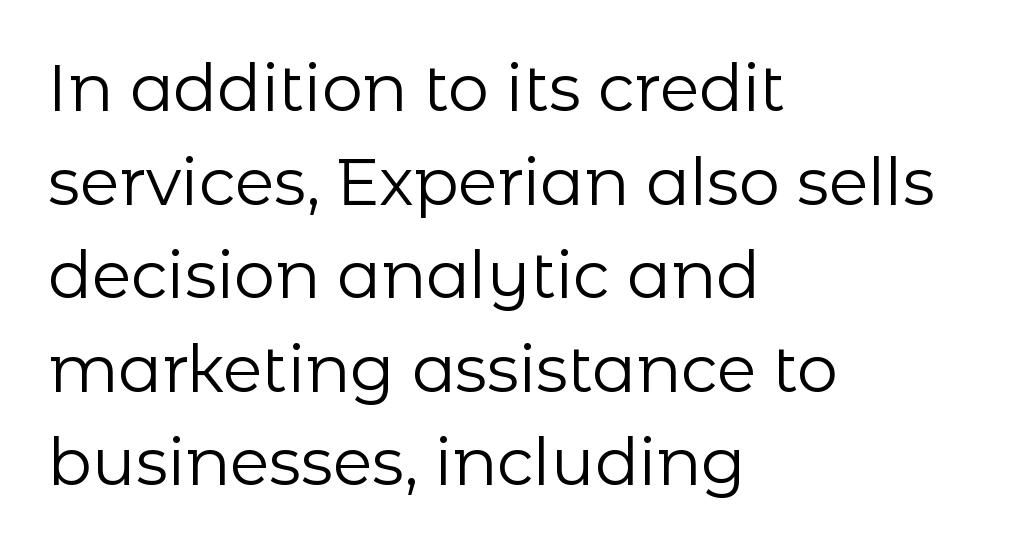
{"serif": "no", "italic": "no", "bold": "no", "weight": "regular", "width": "normal", "stroke_contrast": "low", "x_height": "medium", "monospaced": "no", "underline": "no", "align": "left", "line_spacing": "normal", "line_spacing_ratio": 1.44, "letter_spacing": "normal", "letter_spacing_em": 0.0, "glyph_px": 65}
